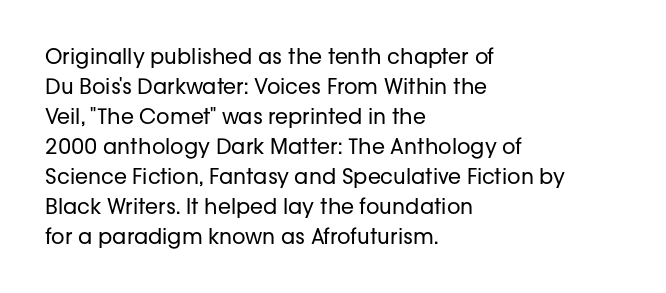
Compared with typical body copy, the letter spacing here is the same. The text block is weighted toward the left margin, trailing off unevenly rightward. The foot of each line stays bare and open. Evenly set lines give the paragraph a standard silhouette. Stroke thickness stays within the range of a standard reading face or lighter.
